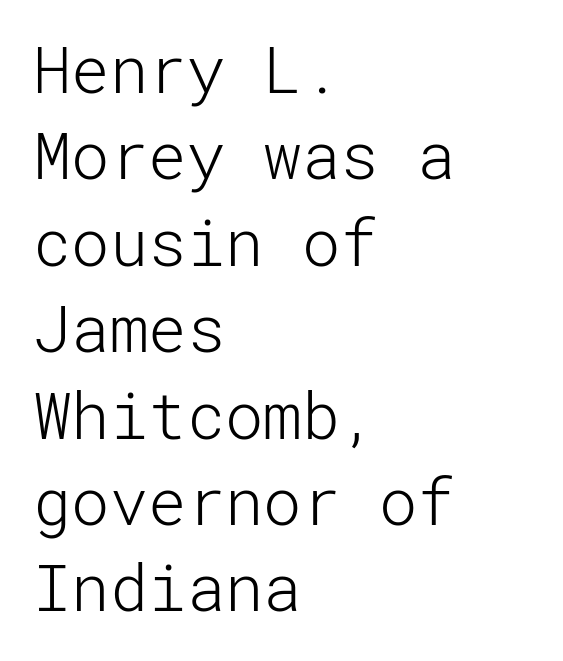
A quiet, ordinary-to-light weight characterises the typeface. The lettering stays uniformly vertical, giving the passage a roman look. Casual observation: everything's shoved over to the left. If you measured baseline to baseline, you'd find a middling distance. Letters rest on an invisible, unmarked baseline. The rendering shows plain stroke endings on the letterforms — a sans-serif design.
